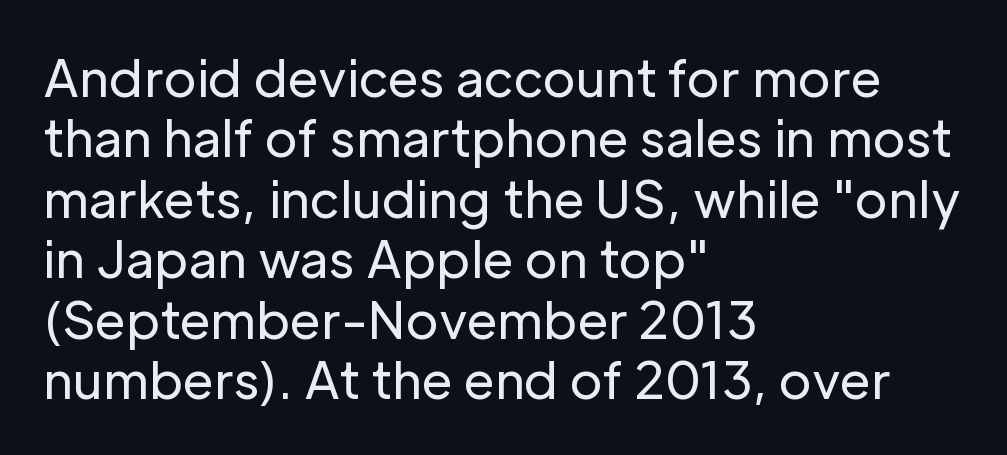
{"serif": "no", "italic": "no", "bold": "no", "weight": "regular", "width": "normal", "stroke_contrast": "low", "x_height": "medium", "monospaced": "no", "underline": "no", "align": "left", "line_spacing_ratio": 1.21, "letter_spacing": "normal", "letter_spacing_em": 0.0, "glyph_px": 50}
